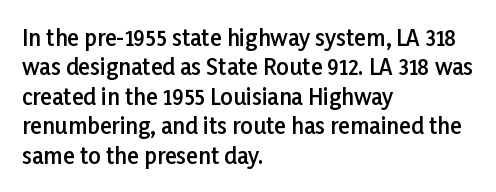
The image shows 22 px text type, upright; set left-aligned, normal line spacing (1.34x), normal letter spacing, not underlined.
